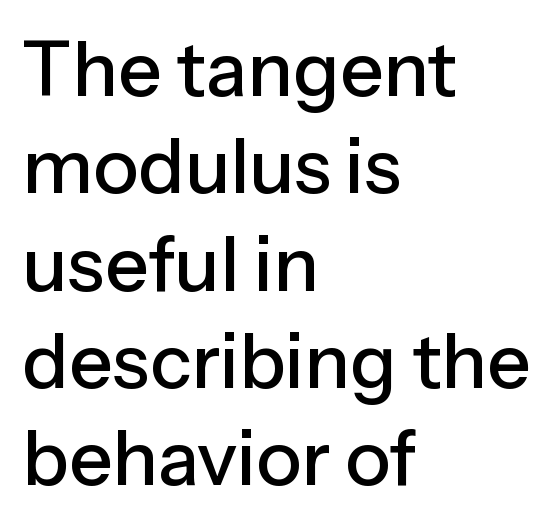
These lines are composed in type without serifs. The letters sit at their default tracking, neither squeezed nor spread. Posture: vertical. The face used here is proportionally spaced, like ordinary book or web type. The paragraph has a hard left edge and a soft right edge. The rendering uses a moderate line-height, typical for paragraphs.
